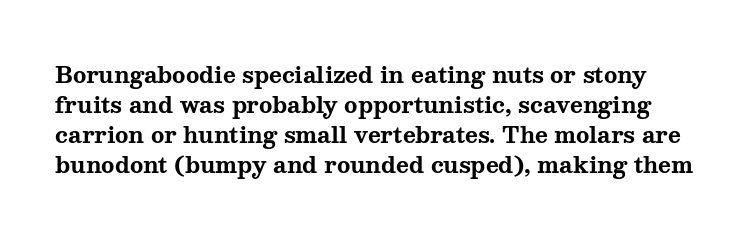
The image shows 22 px bold type, upright; set normal line spacing (1.37x), normal letter spacing, not underlined.
